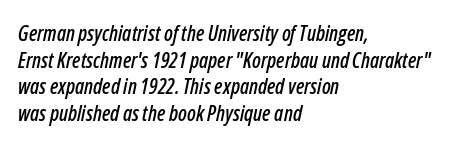
The passage shown leans; its letterforms are oblique. Spacing between characters is what you'd get straight out of the box. The typesetter chose a ragged-right arrangement here. Only glyphs here, with clear space below each row. The block of text has a typical density, with ordinary space between rows.
